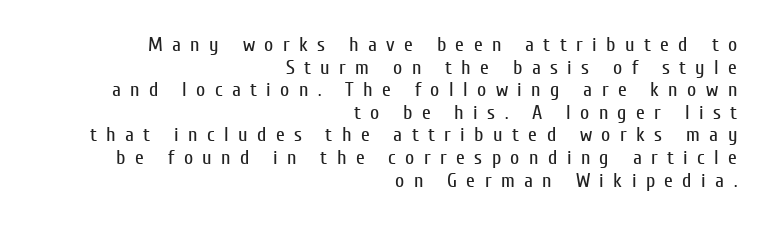
The passage shown is not underscored anywhere. Regarding leading, the lines here are crowded together. The paragraph has a hard right edge and a soft left edge. Designer's note — italics off, roman on.
